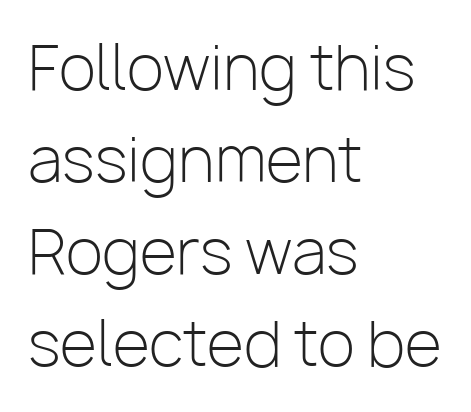
{"serif": "no", "italic": "no", "bold": "no", "weight": "light", "width": "normal", "stroke_contrast": "low", "x_height": "medium", "monospaced": "no", "underline": "no", "align": "left", "line_spacing": "normal", "line_spacing_ratio": 1.51, "letter_spacing": "normal", "letter_spacing_em": 0.0, "glyph_px": 61}
